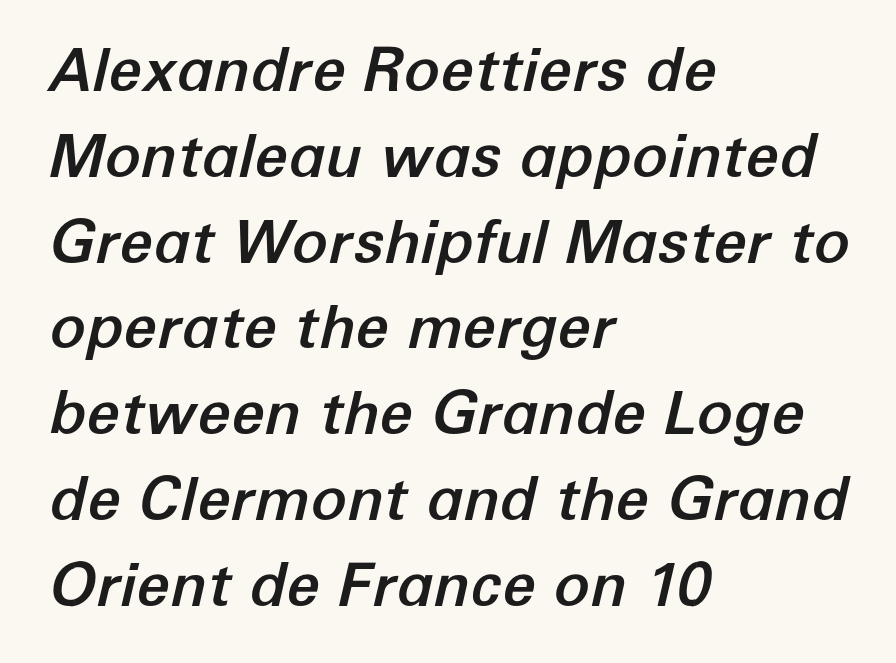
The image shows 60 px text type, italic (leaning right); set left-aligned, normal line spacing (1.43x), normal letter spacing, not underlined; low stroke contrast and a medium x-height.
